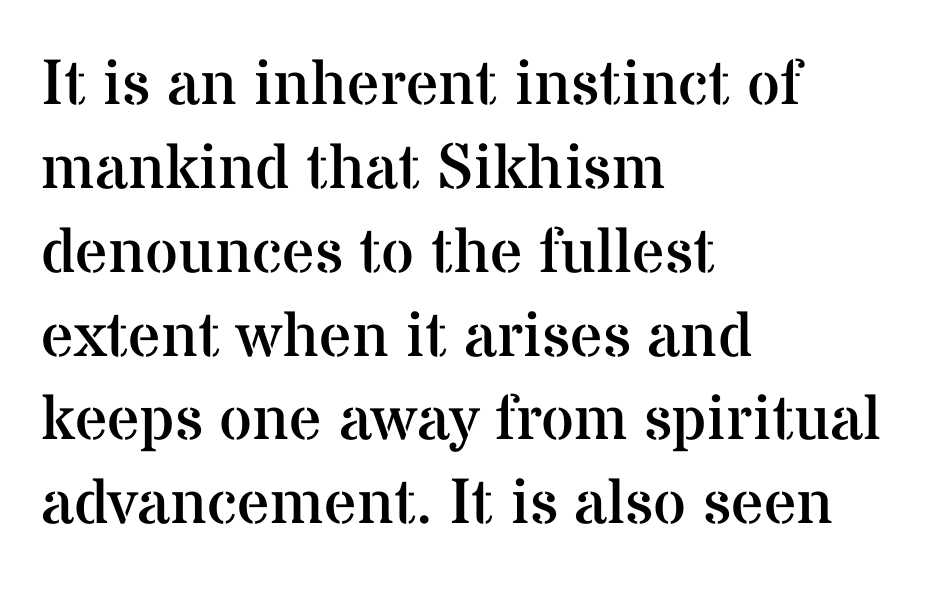
The image shows 64 px regular-weight serif type, upright; set left-aligned, normal line spacing (1.31x), normal letter spacing, not underlined; medium stroke contrast and a medium x-height.
